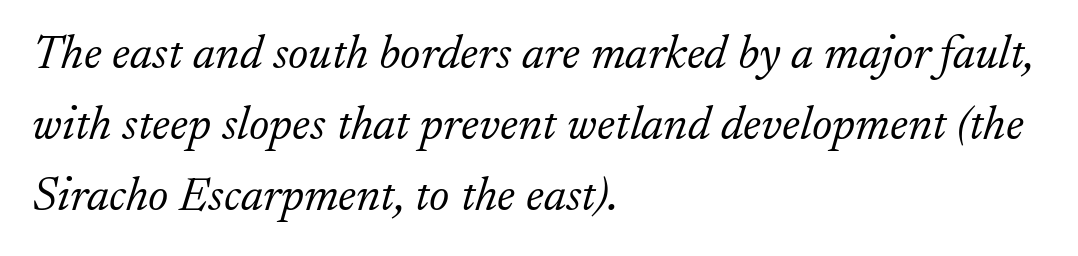
Q: Is the text bold? A: No.
Q: Is the text italic (slanted)? A: Yes, it leans right by about 17 degrees.
Q: Is the typeface a serif or a sans-serif typeface? A: Serif.
Q: Is the text underlined? A: No.
Q: How is the paragraph aligned? A: Left-aligned.
Q: Is the spacing between letters normal or unusually wide? A: Normal.
Q: Is the spacing between lines tight, normal or loose? A: Normal.
Q: Width (condensed, normal, or wide)? A: Normal.
Q: Stroke contrast? A: Low.
Q: x-height? A: Small.
Q: Monospaced? A: No.
